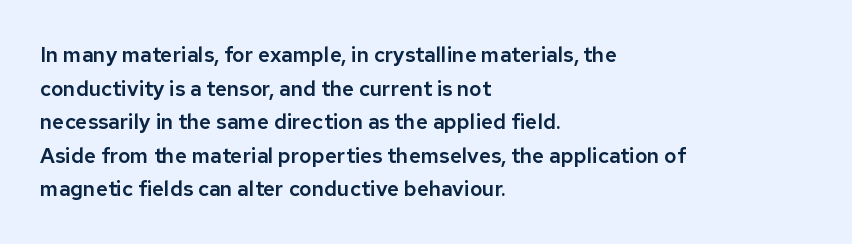
Q: Is the text italic (slanted)? A: No, it is upright.
Q: Is the text underlined? A: No.
Q: How is the paragraph aligned? A: Left-aligned.
Q: Is the spacing between letters normal or unusually wide? A: Normal.
Q: Is the spacing between lines tight, normal or loose? A: Normal.
